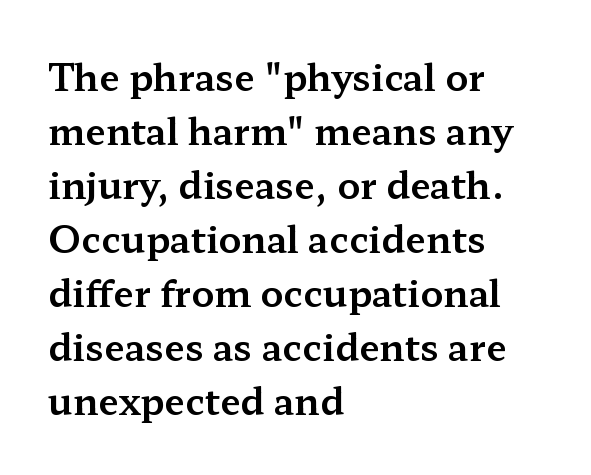
{"serif": "yes", "italic": "no", "width": "wide", "stroke_contrast": "medium", "x_height": "medium", "monospaced": "no", "underline": "no", "align": "left", "line_spacing": "normal", "line_spacing_ratio": 1.46, "letter_spacing": "normal", "letter_spacing_em": 0.0, "glyph_px": 37}
